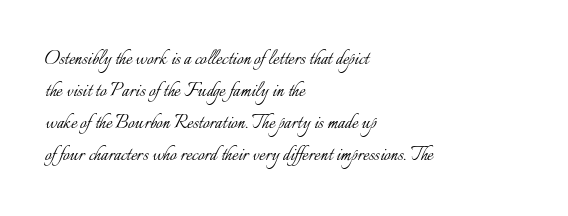
Q: Is the text bold? A: No.
Q: Is the text italic (slanted)? A: Yes.
Q: Is the text underlined? A: No.
Q: How is the paragraph aligned? A: Left-aligned.
Q: Is the spacing between letters normal or unusually wide? A: Normal.
Q: Is the spacing between lines tight, normal or loose? A: Normal.
